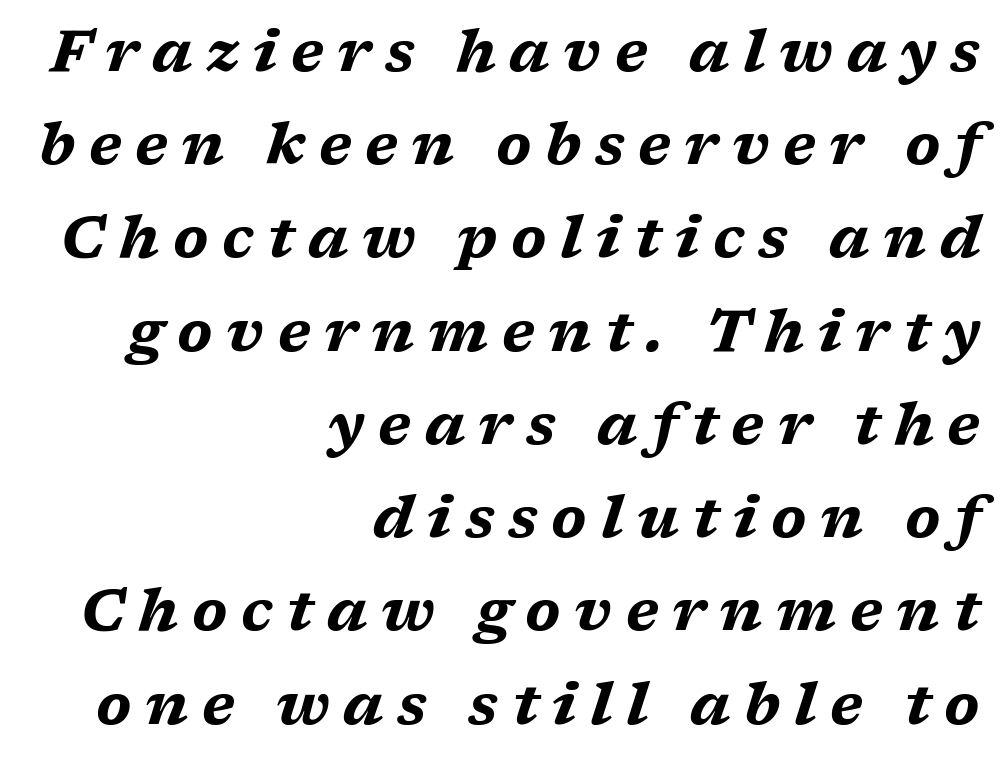
{"italic": "yes", "lean": "right", "slant_degrees": 17, "bold": "yes", "weight": "bold", "width": "wide", "stroke_contrast": "medium", "x_height": "medium", "monospaced": "no", "underline": "no", "align": "right", "line_spacing": "normal", "line_spacing_ratio": 1.58, "letter_spacing": "wide", "letter_spacing_em": 0.23, "glyph_px": 59}
